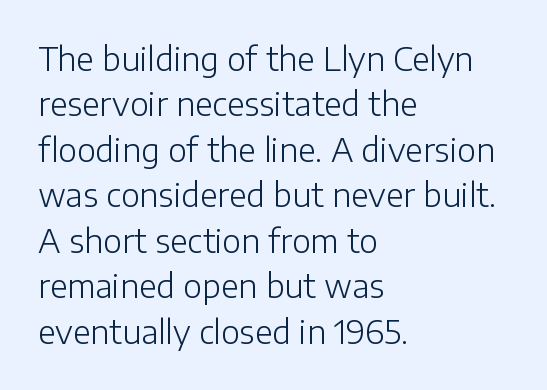
Q: Is the text bold? A: No.
Q: Is the text italic (slanted)? A: No, it is upright.
Q: Is the typeface a serif or a sans-serif typeface? A: Sans-serif.
Q: Is the text underlined? A: No.
Q: How is the paragraph aligned? A: Left-aligned.
Q: Is the spacing between letters normal or unusually wide? A: Normal.
Q: Is the spacing between lines tight, normal or loose? A: Normal.
Q: Width (condensed, normal, or wide)? A: Normal.
Q: Stroke contrast? A: Low.
Q: x-height? A: Medium.
Q: Monospaced? A: No.
